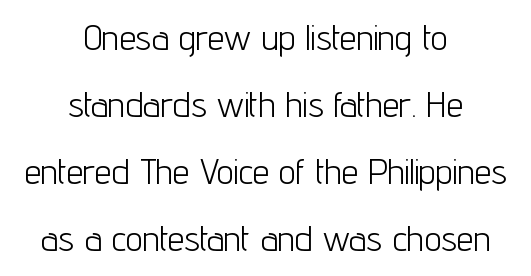
The image shows 34 px light, condensed sans-serif type, upright; set centered, loose line spacing (1.97x), normal letter spacing, not underlined; low stroke contrast and a medium x-height.
